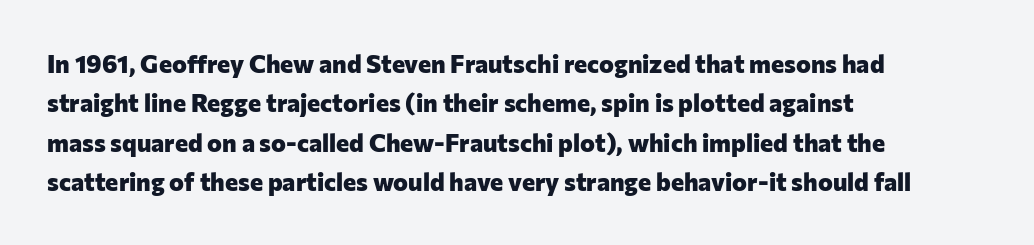
The image shows 25 px bold type, upright; set left-aligned, normal line spacing (1.58x), normal letter spacing, not underlined.
